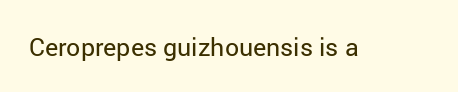
{"italic": "no", "bold": "no", "underline": "no", "letter_spacing": "normal", "letter_spacing_em": 0.0, "glyph_px": 25}
